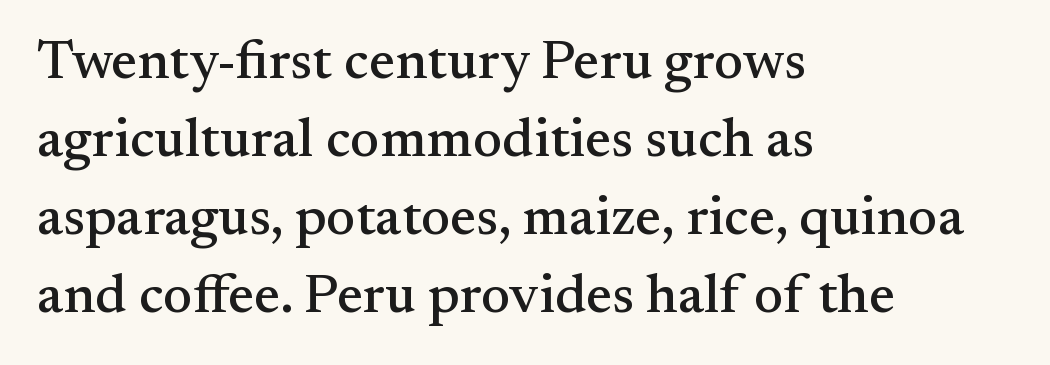
Yep, those are serifs on the letters. In CSS terms this would be text-align: left. Do the characters align in a grid? No, the font is proportional. Each new line begins a customary step beneath the previous one.
